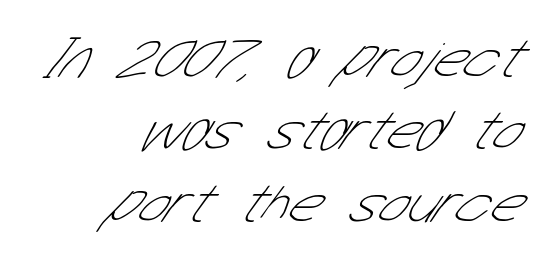
The image shows 57 px thin, condensed sans-serif type; set right-aligned, normal line spacing (1.27x), normal letter spacing, not underlined; low stroke contrast and a medium x-height.
